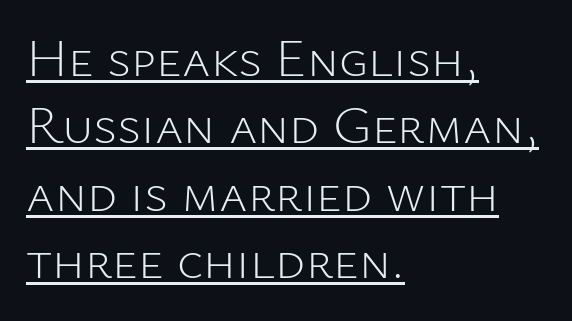
{"serif": "no", "italic": "no", "bold": "no", "weight": "light", "width": "normal", "stroke_contrast": "low", "x_height": "medium", "monospaced": "no", "underline": "yes", "align": "left", "line_spacing": "normal", "line_spacing_ratio": 1.25, "letter_spacing": "normal", "letter_spacing_em": 0.0, "glyph_px": 54}
